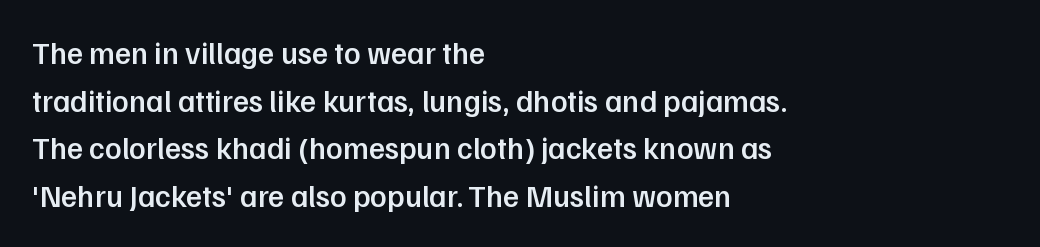
The foot of each line stays bare and open. Note the varied advance widths — an 'i' is clearly narrower than an 'm'. You can tell from the bare stems that sans-serif type was used. Teacher's note: observe the even left margin — that is flush-left alignment. Posture: vertical.
